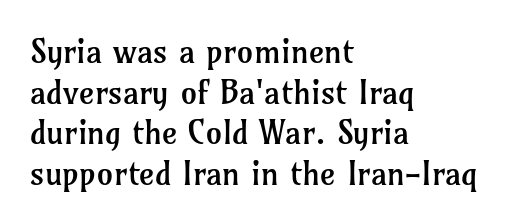
Line starts are locked; line ends wander. Spacing verdict: proportional, widths tailored to each character. Letters have the restrained weight of plain body copy at most. Decoration check: the copy has no underline. This sample uses an upright cut, with every glyph sitting square on the baseline. The text was rendered using a seriffed face with decorative stroke endings.
